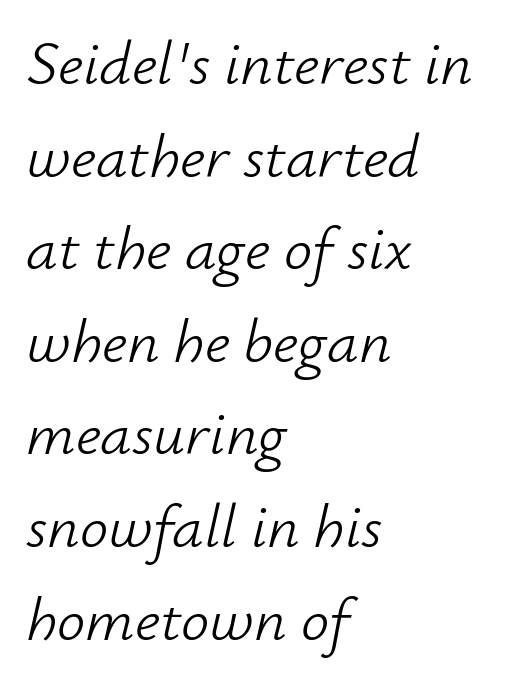
The tracking reads as untouched default to a designer's eye. The designer left line spacing at the default. Notice how the passage keeps a crisp vertical edge on the left only. The whole block is typeset with a tilt. Varying glyph widths throughout — classic text-font behaviour.
